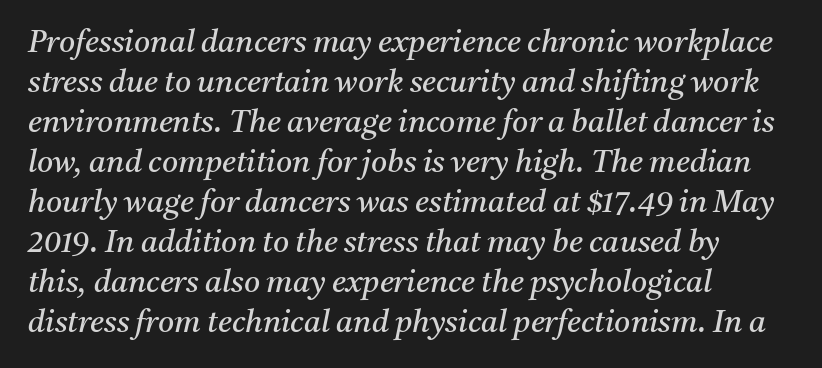
{"serif": "yes", "italic": "yes", "lean": "right", "slant_degrees": 11, "bold": "no", "weight": "regular", "width": "normal", "stroke_contrast": "medium", "x_height": "medium", "monospaced": "no", "underline": "no", "align": "left", "line_spacing": "normal", "line_spacing_ratio": 1.29, "letter_spacing": "normal", "letter_spacing_em": 0.0, "glyph_px": 31}
